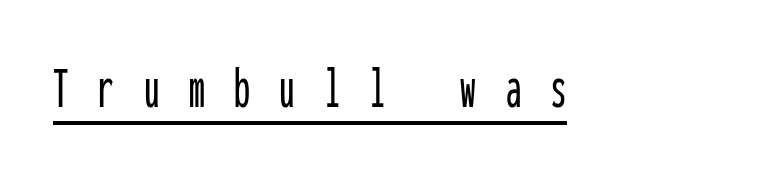
The image shows 62 px condensed sans-serif type, upright, monospaced; set unusually wide letter spacing (+0.48 em), underlined; low stroke contrast and a medium x-height.
